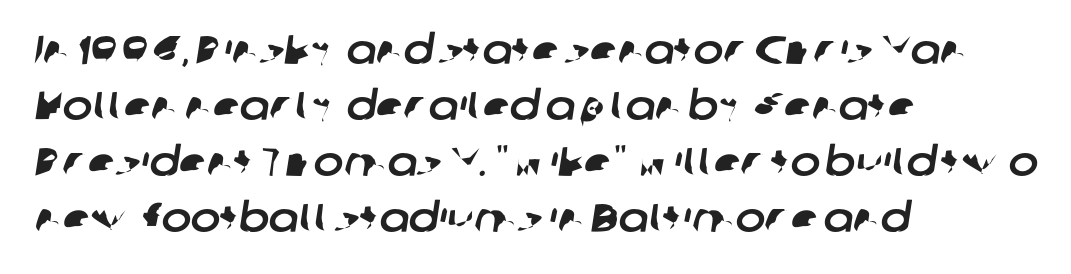
This sample uses plain, unmodified letter spacing. Vertical spacing — default. Alignment: flush left. Descenders hang freely into open space.
